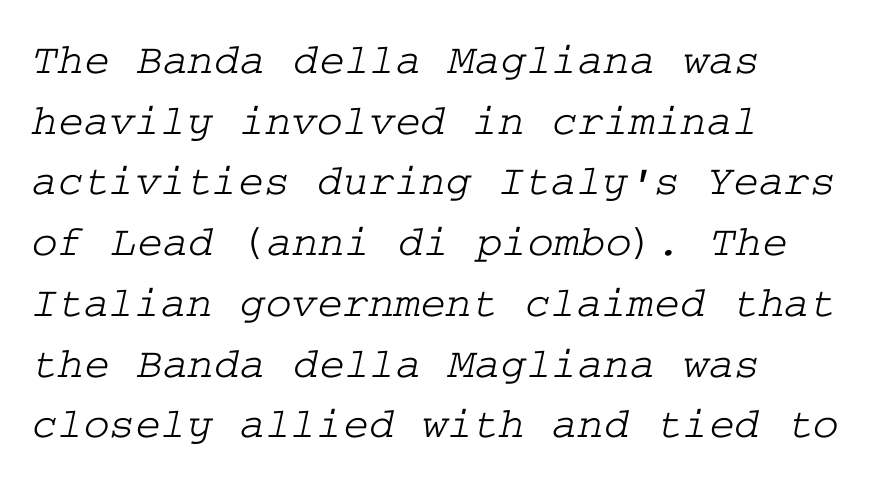
{"serif": "yes", "width": "wide", "stroke_contrast": "low", "x_height": "medium", "underline": "no", "align": "left", "line_spacing": "normal", "line_spacing_ratio": 1.38, "letter_spacing": "normal", "letter_spacing_em": 0.0, "glyph_px": 44}
